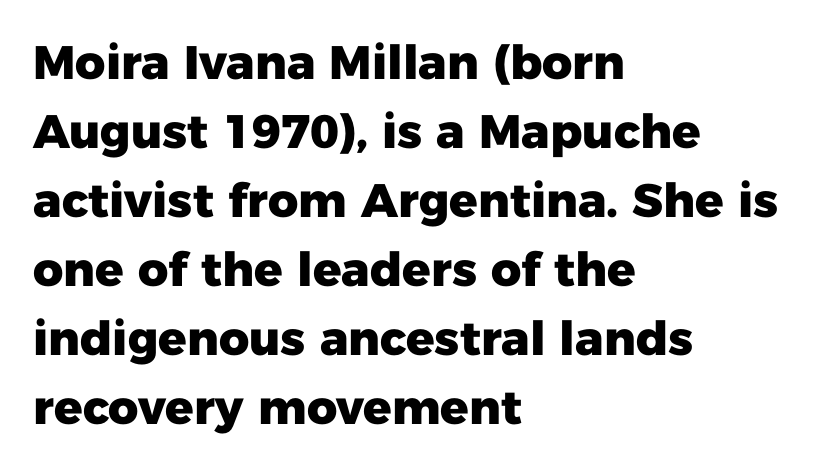
{"serif": "no", "italic": "no", "bold": "yes", "weight": "heavy", "width": "normal", "stroke_contrast": "low", "x_height": "medium", "monospaced": "no", "underline": "no", "align": "left", "line_spacing": "normal", "line_spacing_ratio": 1.47, "letter_spacing": "normal", "letter_spacing_em": 0.0, "glyph_px": 47}
